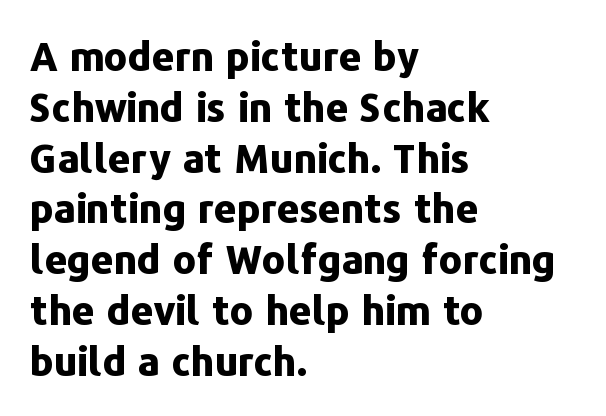
The image shows 40 px bold sans-serif type, upright; set left-aligned, normal line spacing (1.27x), normal letter spacing, not underlined; low stroke contrast and a medium x-height.
